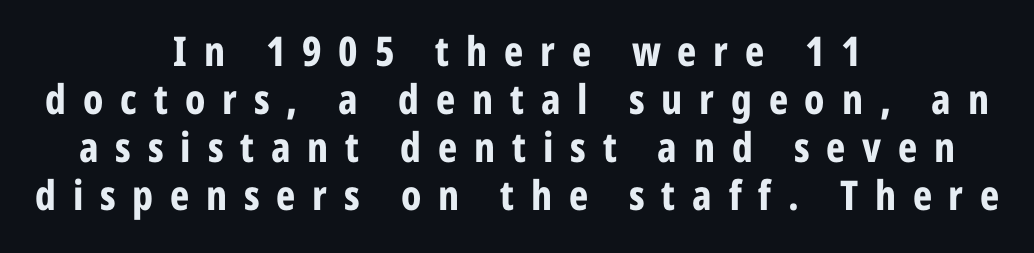
{"serif": "no", "italic": "no", "bold": "yes", "weight": "bold", "width": "condensed", "stroke_contrast": "low", "x_height": "medium", "monospaced": "no", "underline": "no", "align": "center", "line_spacing_ratio": 1.17, "letter_spacing": "wide", "letter_spacing_em": 0.41, "glyph_px": 41}
